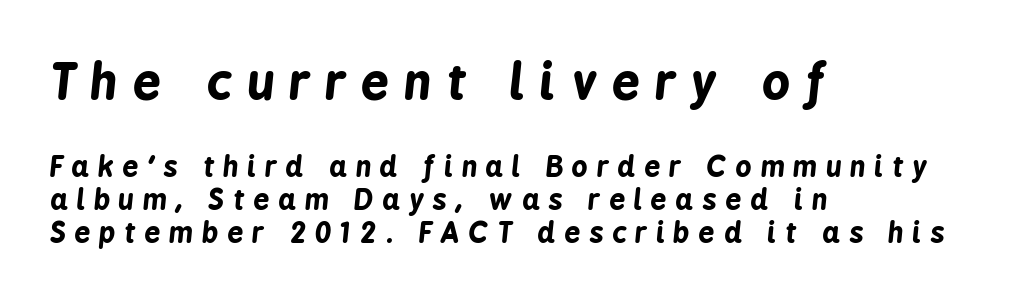
{"italic": "yes", "lean": "right", "slant_degrees": 6, "bold": "yes", "weight": "bold", "width": "condensed", "stroke_contrast": "low", "x_height": "medium", "monospaced": "no", "underline": "no", "align": "left", "line_spacing_ratio": 1.19, "letter_spacing": "wide", "letter_spacing_em": 0.32, "larger_block": "first", "size_ratio": 1.75, "glyph_px": 49}
